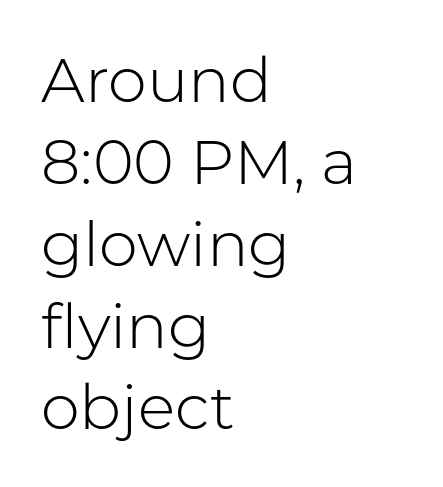
Q: Is the text bold? A: No.
Q: Is the text italic (slanted)? A: No, it is upright.
Q: Is the typeface a serif or a sans-serif typeface? A: Sans-serif.
Q: Is the text underlined? A: No.
Q: How is the paragraph aligned? A: Left-aligned.
Q: Is the spacing between letters normal or unusually wide? A: Normal.
Q: Is the spacing between lines tight, normal or loose? A: Normal.
Q: Width (condensed, normal, or wide)? A: Normal.
Q: Stroke contrast? A: Low.
Q: x-height? A: Medium.
Q: Monospaced? A: No.
